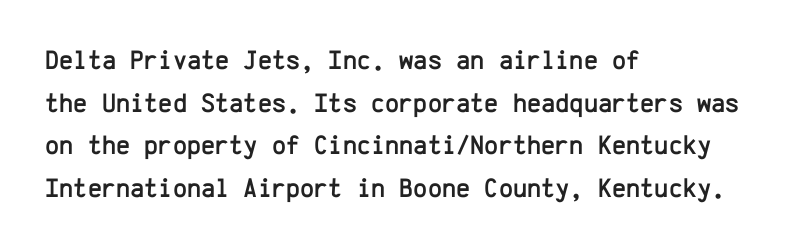
{"italic": "no", "underline": "no", "align": "left", "line_spacing": "normal", "line_spacing_ratio": 1.58, "letter_spacing": "normal", "letter_spacing_em": 0.0, "glyph_px": 27}
